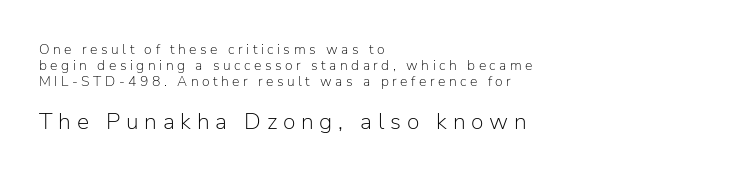
{"italic": "no", "bold": "no", "underline": "no", "align": "left", "line_spacing": "tight", "line_spacing_ratio": 1.13, "letter_spacing": "wide", "letter_spacing_em": 0.25, "larger_block": "second", "size_ratio": 1.64, "glyph_px": 23}
